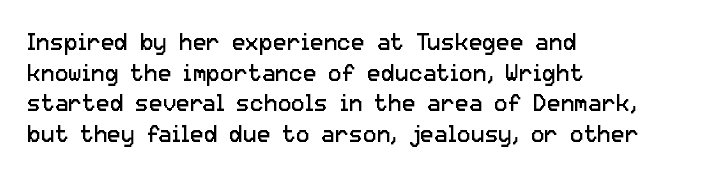
Vertical spacing — default. The text block is weighted toward the left margin, trailing off unevenly rightward. The baseline area is clear. These lines keep a tight, regular rhythm from letter to letter. No extra ink here — the face is not bold.
